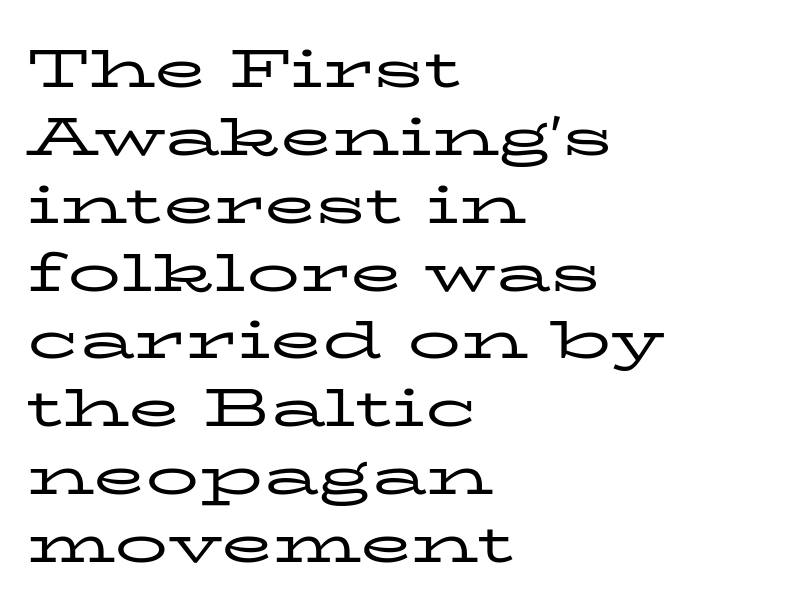
Q: Is the text bold? A: No.
Q: Is the text italic (slanted)? A: No, it is upright.
Q: Is the typeface a serif or a sans-serif typeface? A: Serif.
Q: Is the text underlined? A: No.
Q: How is the paragraph aligned? A: Left-aligned.
Q: Is the spacing between letters normal or unusually wide? A: Normal.
Q: Is the spacing between lines tight, normal or loose? A: Normal.
Q: Width (condensed, normal, or wide)? A: Wide.
Q: Stroke contrast? A: Low.
Q: x-height? A: Medium.
Q: Monospaced? A: No.
